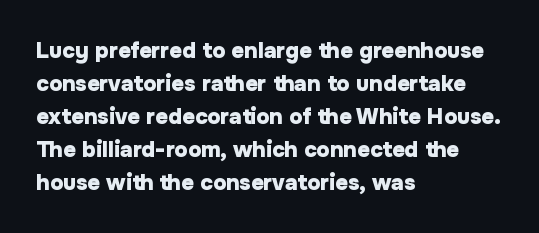
{"italic": "no", "bold": "yes", "underline": "no", "align": "left", "line_spacing": "normal", "line_spacing_ratio": 1.5, "letter_spacing": "normal", "letter_spacing_em": 0.0, "glyph_px": 22}
